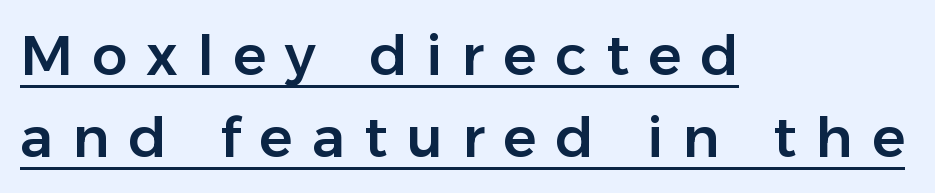
The paragraph has a hard left edge and a soft right edge. What kind of face is this? One without serifs — a sans. A typesetter would call this leading conventional body-copy spacing. Someone cranked the tracking dial way up on this one.
